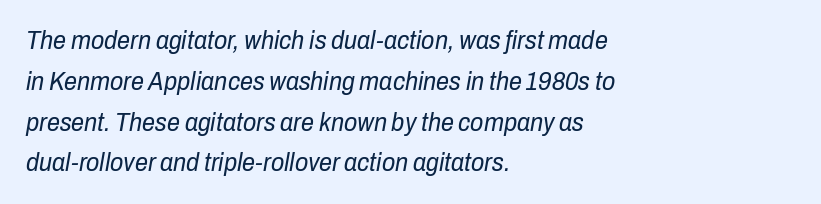
The image shows 26 px text type, italic (leaning right); set left-aligned, normal line spacing (1.57x), normal letter spacing, not underlined.
